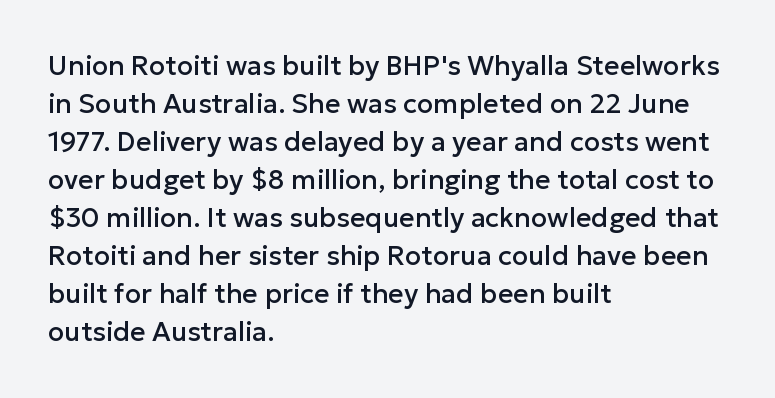
{"italic": "no", "underline": "no", "align": "left", "line_spacing": "normal", "line_spacing_ratio": 1.41, "letter_spacing": "normal", "letter_spacing_em": 0.0, "glyph_px": 27}
